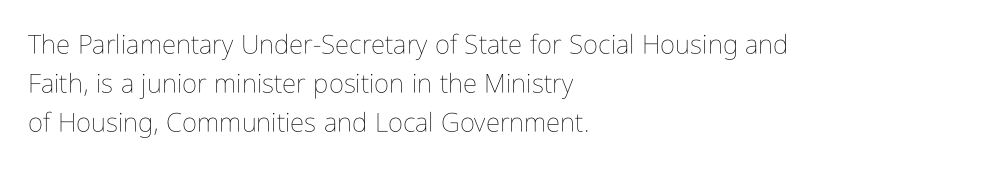
Each new line begins a customary step beneath the previous one. Students, note that the glyphs here touch the page at normal intervals. Letters rest on an invisible, unmarked baseline. Posture: upright roman.
